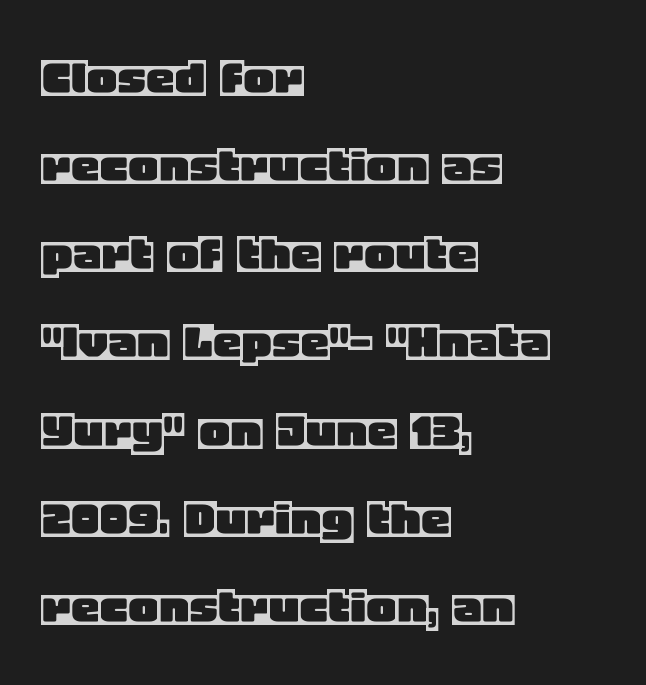
{"italic": "no", "width": "normal", "x_height": "large", "monospaced": "no", "underline": "no", "align": "left", "line_spacing": "normal", "line_spacing_ratio": 1.52, "letter_spacing": "normal", "letter_spacing_em": 0.0, "glyph_px": 58}
